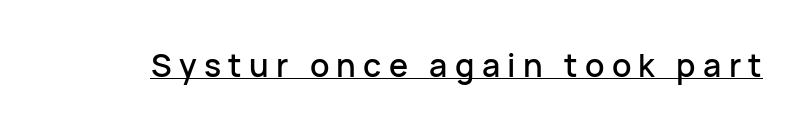
{"serif": "no", "italic": "no", "width": "normal", "stroke_contrast": "low", "x_height": "medium", "monospaced": "no", "underline": "yes", "letter_spacing": "wide", "letter_spacing_em": 0.23, "glyph_px": 32}
